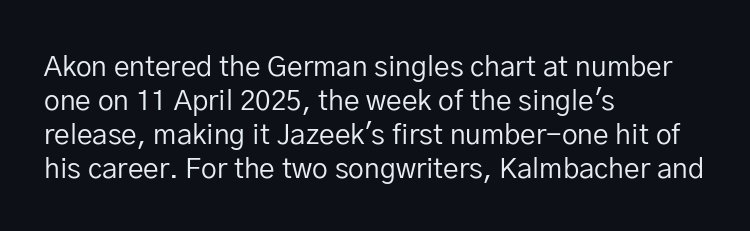
{"serif": "no", "italic": "no", "bold": "no", "weight": "regular", "width": "normal", "stroke_contrast": "low", "x_height": "medium", "monospaced": "no", "underline": "no", "align": "left", "line_spacing_ratio": 1.21, "letter_spacing": "normal", "letter_spacing_em": 0.0, "glyph_px": 28}
